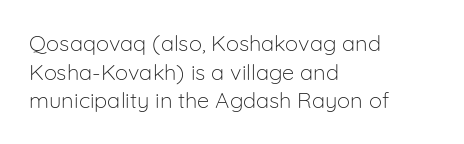
Check the space under the baseline: it is left empty. Characters follow at the spacing the type designer built in. These glyphs show unthickened strokes, regular width or finer. This is the regular roman posture of the typeface. A typesetter would call this leading conventional body-copy spacing. The compositor pushed each line to the left boundary.
